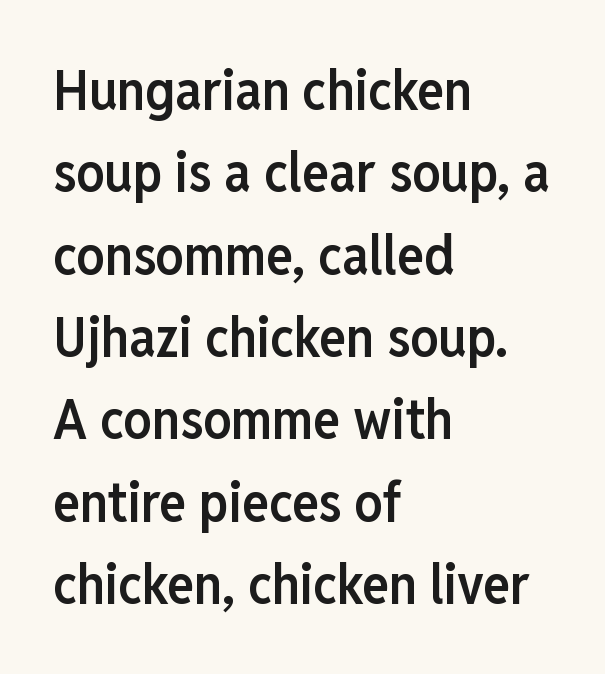
The image shows 56 px semibold, condensed sans-serif type, upright; set left-aligned, normal line spacing (1.47x), normal letter spacing, not underlined; low stroke contrast and a medium x-height.
